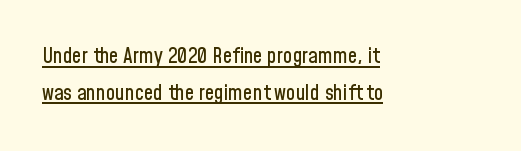
Does extra space separate the letters? No, they use regular spacing. A student would call this left alignment; a typographer would say flush left, rag right. Quick note: not italic, upright. Underlining? Definitely there.
